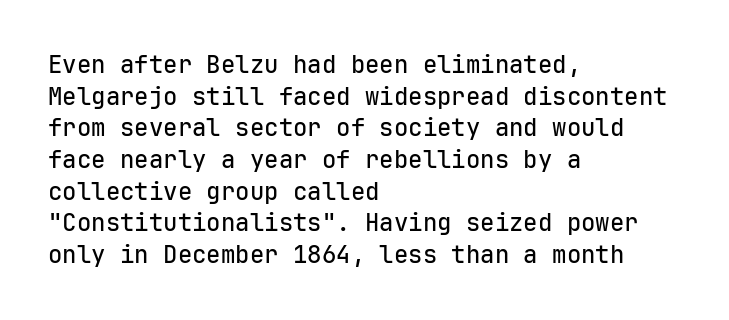
{"italic": "no", "underline": "no", "align": "left", "line_spacing": "normal", "line_spacing_ratio": 1.32, "letter_spacing": "normal", "letter_spacing_em": 0.0, "glyph_px": 24}
